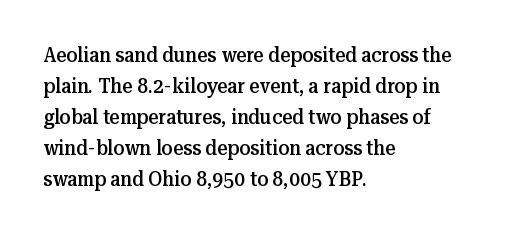
{"italic": "no", "bold": "semi", "underline": "no", "align": "left", "line_spacing": "normal", "line_spacing_ratio": 1.55, "letter_spacing": "normal", "letter_spacing_em": 0.0, "glyph_px": 20}
